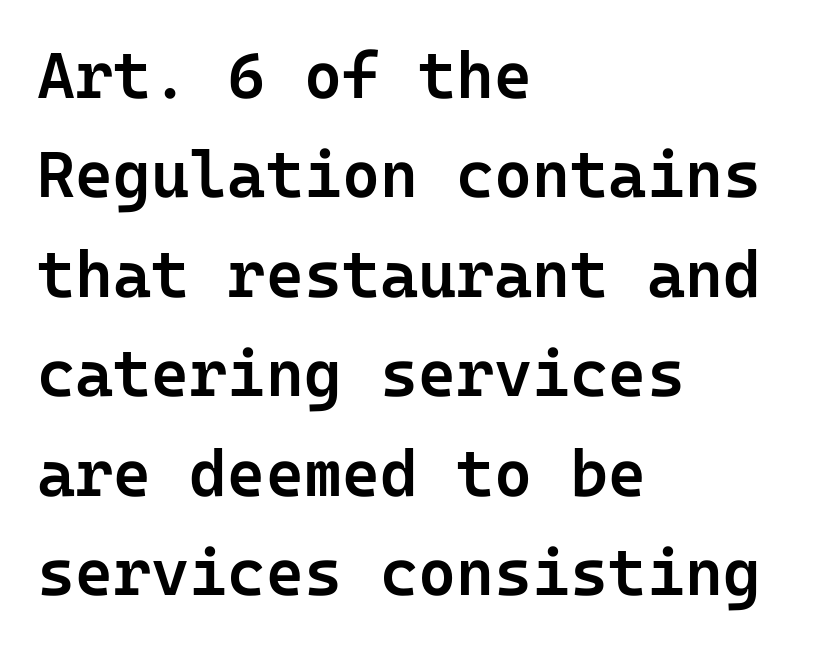
To sum up the face: it is a sans, with no serifs. Only glyphs here, with clear space below each row. Does the leading feel generous? No, just average. Alignment: flush left. As a designer I'd log this as weight 600, semibold. Tall strokes in this sample are plumb rather than angled.
